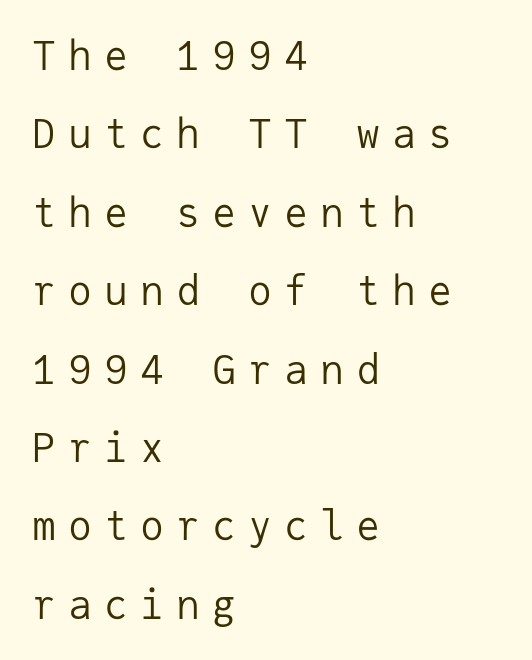
Q: Is the text bold? A: No.
Q: Is the text italic (slanted)? A: No, it is upright.
Q: Is the typeface a serif or a sans-serif typeface? A: Sans-serif.
Q: Is the text underlined? A: No.
Q: How is the paragraph aligned? A: Left-aligned.
Q: Is the spacing between letters normal or unusually wide? A: Unusually wide.
Q: Is the spacing between lines tight, normal or loose? A: Loose.
Q: Width (condensed, normal, or wide)? A: Normal.
Q: Stroke contrast? A: Low.
Q: x-height? A: Medium.
Q: Monospaced? A: Yes.
